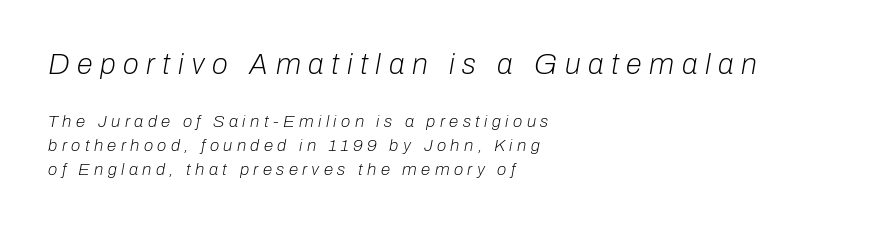
{"italic": "yes", "lean": "right", "slant_degrees": 10, "bold": "no", "weight": "light", "width": "normal", "stroke_contrast": "low", "x_height": "medium", "monospaced": "no", "underline": "no", "align": "left", "line_spacing": "normal", "line_spacing_ratio": 1.41, "letter_spacing": "wide", "letter_spacing_em": 0.26, "larger_block": "first", "size_ratio": 1.71, "glyph_px": 29}
